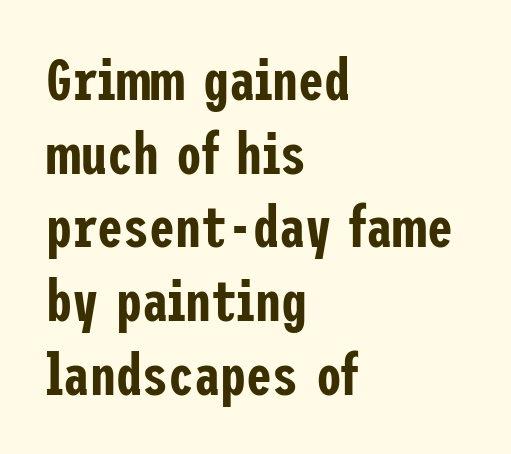
The image shows 58 px condensed sans-serif type, upright; set left-aligned, normal line spacing (1.27x), normal letter spacing, not underlined; low stroke contrast and a medium x-height.
